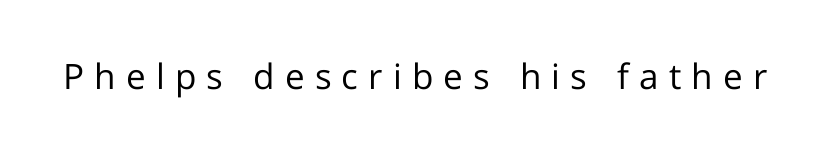
Q: Is the text bold? A: No.
Q: Is the text italic (slanted)? A: No, it is upright.
Q: Is the typeface a serif or a sans-serif typeface? A: Sans-serif.
Q: Is the text underlined? A: No.
Q: Is the spacing between letters normal or unusually wide? A: Unusually wide.
Q: Width (condensed, normal, or wide)? A: Normal.
Q: Stroke contrast? A: Low.
Q: x-height? A: Medium.
Q: Monospaced? A: No.
